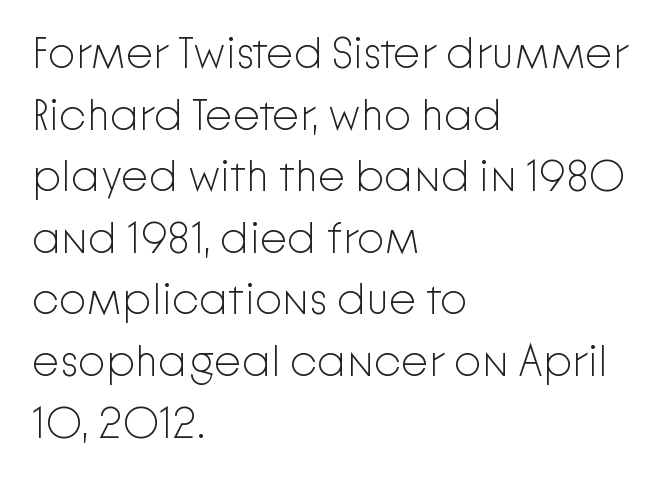
The image shows 44 px light sans-serif type, upright; set left-aligned, normal line spacing (1.4x), normal letter spacing, not underlined; low stroke contrast and a medium x-height.
